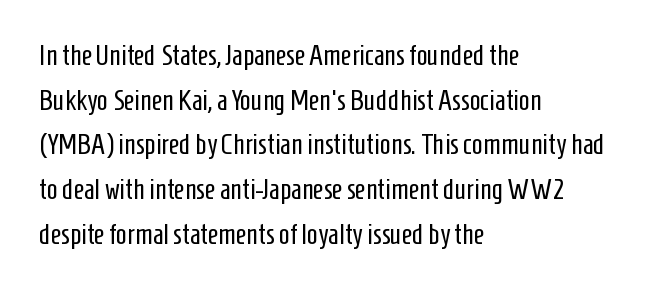
The glyphs are unaccompanied by any horizontal stroke below them. These lines keep a tight, regular rhythm from letter to letter. Is this a sans? Yes — the strokes have no serifs. Quick note: interline space is typical. Weight: not bold — regular or lighter. Reading down the block, your eye returns to a fixed left position each line.
